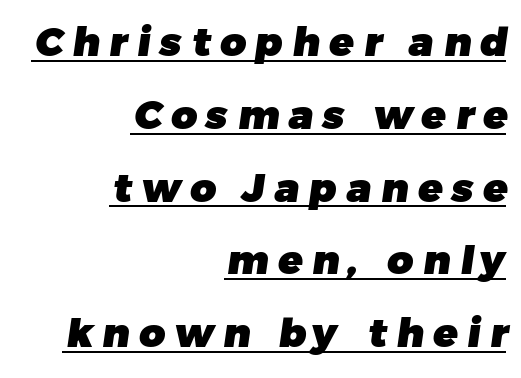
{"serif": "no", "bold": "yes", "weight": "heavy", "width": "normal", "stroke_contrast": "low", "x_height": "medium", "monospaced": "no", "underline": "yes", "align": "right", "line_spacing_ratio": 1.82, "letter_spacing": "wide", "letter_spacing_em": 0.24, "glyph_px": 40}
